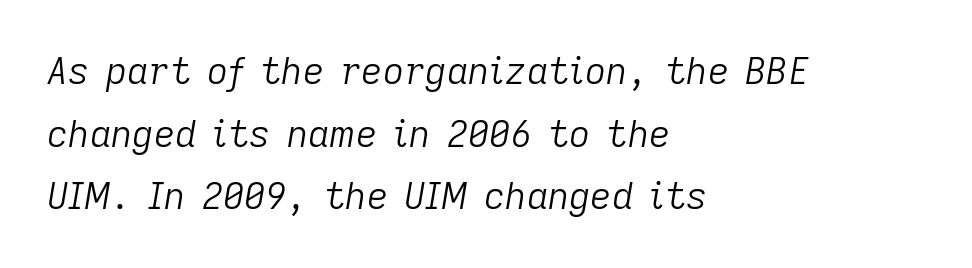
The passage shown is typed in a proportional face where columns would drift. Nobody drew a line under any word here. This block has exactly the height ordinary leading produces. Weight class: somewhere from thin through regular. The rendering anchors every line to the left-hand side.
